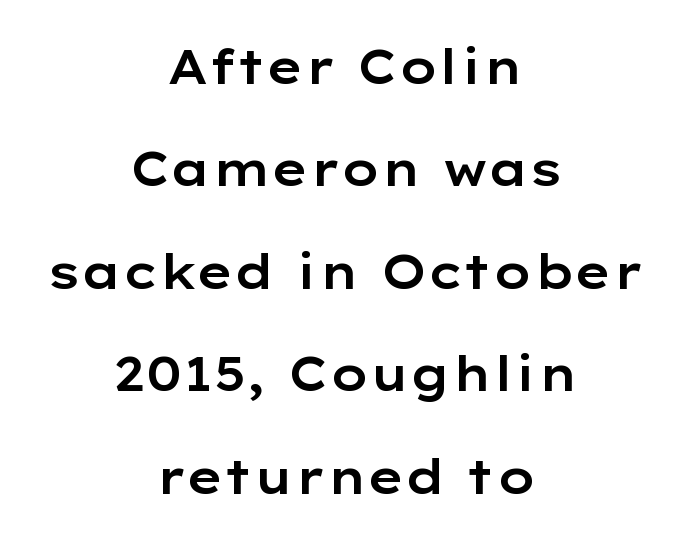
{"serif": "no", "italic": "no", "width": "wide", "stroke_contrast": "low", "x_height": "medium", "monospaced": "no", "underline": "no", "align": "center", "line_spacing": "loose", "line_spacing_ratio": 2.18, "letter_spacing": "normal", "letter_spacing_em": 0.0, "glyph_px": 47}
